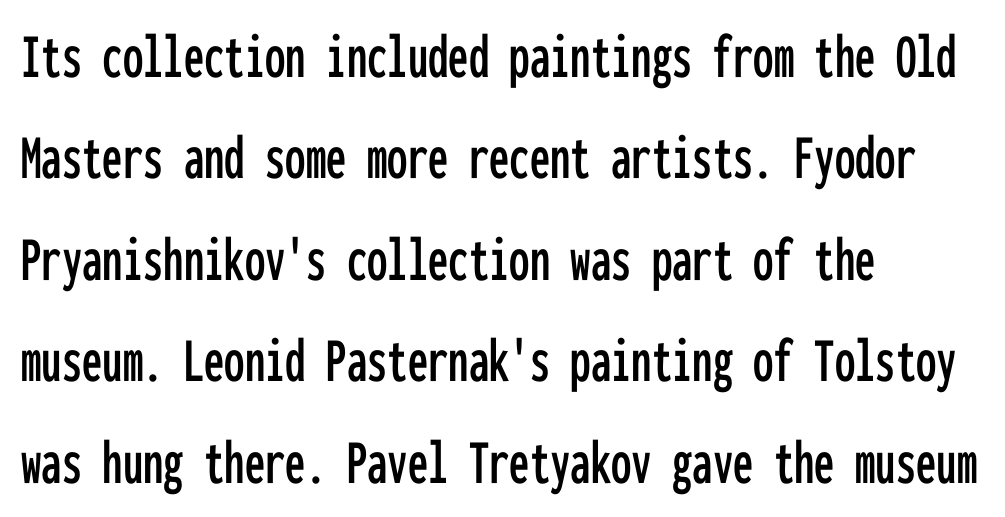
Q: Is the text italic (slanted)? A: No, it is upright.
Q: Is the typeface a serif or a sans-serif typeface? A: Sans-serif.
Q: Is the text underlined? A: No.
Q: How is the paragraph aligned? A: Left-aligned.
Q: Is the spacing between letters normal or unusually wide? A: Normal.
Q: Is the spacing between lines tight, normal or loose? A: Normal.
Q: Width (condensed, normal, or wide)? A: Condensed.
Q: Stroke contrast? A: Low.
Q: x-height? A: Medium.
Q: Monospaced? A: Yes.
